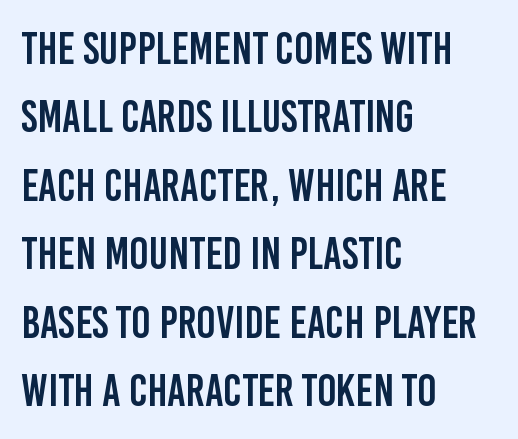
The image shows 45 px condensed sans-serif type, upright; set left-aligned, normal line spacing (1.52x), normal letter spacing, not underlined; low stroke contrast and a large x-height.
